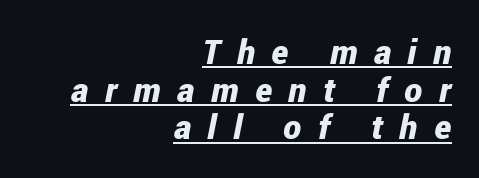
Here the designer chose a conventional face with non-uniform glyph widths. There is plenty of visible air inserted between adjacent glyphs. Decoration check: the copy is underlined. Is there much room between lines? No — they nearly touch. Every letter is thick-stroked: bold, no question.
